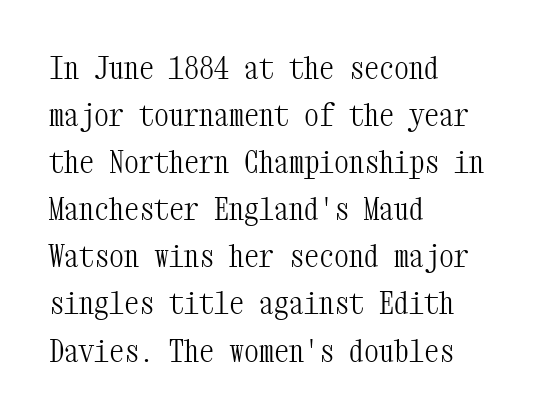
{"serif": "yes", "italic": "no", "bold": "no", "weight": "light", "width": "condensed", "stroke_contrast": "medium", "x_height": "medium", "monospaced": "yes", "underline": "no", "align": "left", "line_spacing": "normal", "line_spacing_ratio": 1.57, "letter_spacing": "normal", "letter_spacing_em": 0.0, "glyph_px": 30}
